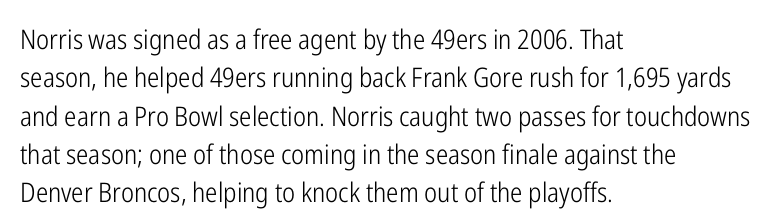
{"italic": "no", "bold": "no", "underline": "no", "align": "left", "line_spacing": "normal", "line_spacing_ratio": 1.42, "letter_spacing": "normal", "letter_spacing_em": 0.0, "glyph_px": 27}
